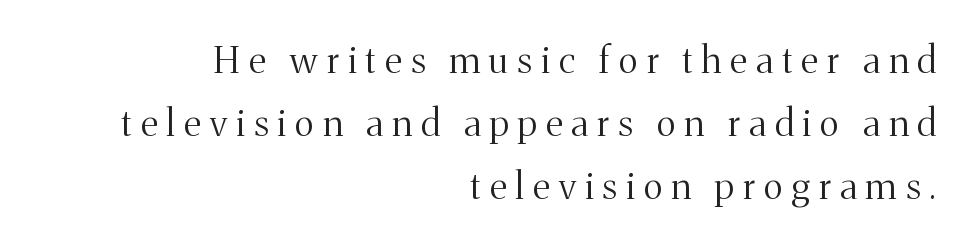
The image shows 37 px light serif type, upright; set right-aligned, normal line spacing (1.7x), unusually wide letter spacing (+0.25 em), not underlined; medium stroke contrast and a medium x-height.
